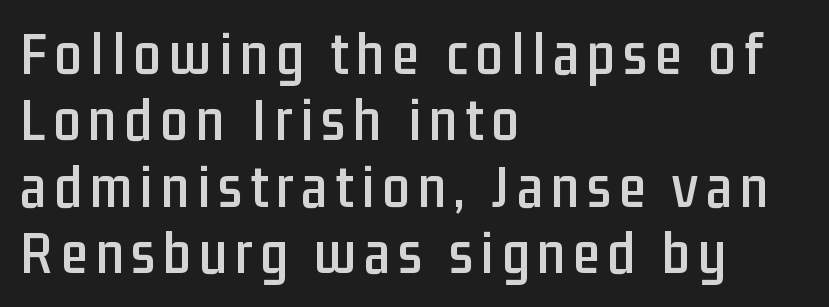
Short and long lines alike share a common starting point at left. How would I describe the line gaps? Narrow and economical. Examine the stroke ends and you'll find no serifs. These lines are rendered in a variable-pitch font. Descender tails drop into unmarked territory.
